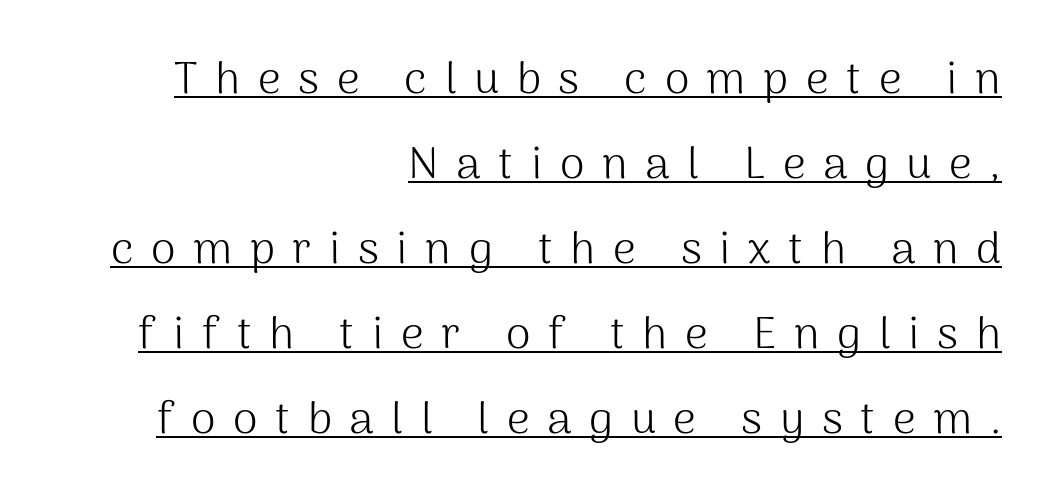
{"serif": "no", "italic": "no", "bold": "no", "weight": "light", "width": "normal", "stroke_contrast": "medium", "x_height": "medium", "monospaced": "no", "underline": "yes", "align": "right", "line_spacing_ratio": 1.89, "letter_spacing": "wide", "letter_spacing_em": 0.39, "glyph_px": 45}
